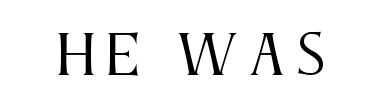
Q: Is the text bold? A: No.
Q: Is the text italic (slanted)? A: No, it is upright.
Q: Is the typeface a serif or a sans-serif typeface? A: Serif.
Q: Is the text underlined? A: No.
Q: Width (condensed, normal, or wide)? A: Condensed.
Q: Stroke contrast? A: Medium.
Q: x-height? A: Large.
Q: Monospaced? A: No.
